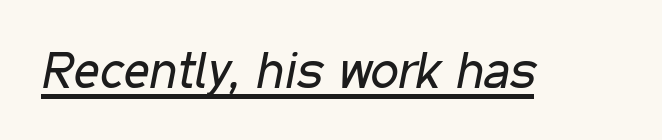
This is not heavy type; no bold has been used. Think of a printed novel: that variable character pitch is what you see here. Students, observe the line beneath the letters — that is underlining. Emphasis-style slanted type is in use. You could call the tracking neutral — neither tight nor loose.
